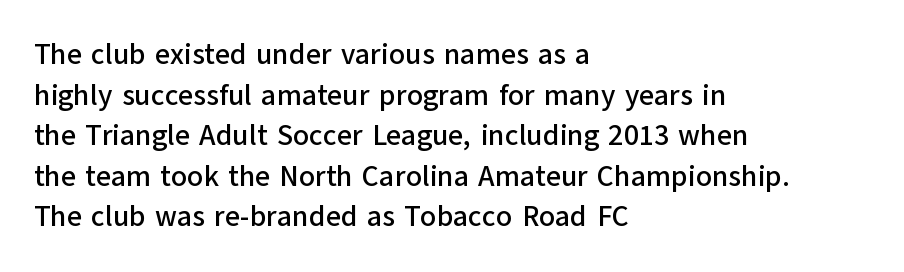
Casual observation: everything's shoved over to the left. Short note: letters normally spaced. Rule under the text: the space is simply empty. Reading down the column, the eye jumps a familiar distance to each next line. Note the varied advance widths — an 'i' is clearly narrower than an 'm'. This sample uses an upright cut, with every glyph sitting square on the baseline.
